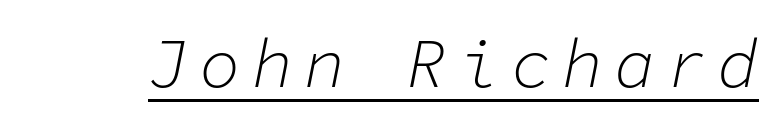
{"italic": "yes", "lean": "right", "slant_degrees": 11, "bold": "no", "weight": "light", "width": "normal", "stroke_contrast": "low", "x_height": "medium", "monospaced": "yes", "underline": "yes", "glyph_px": 68}
